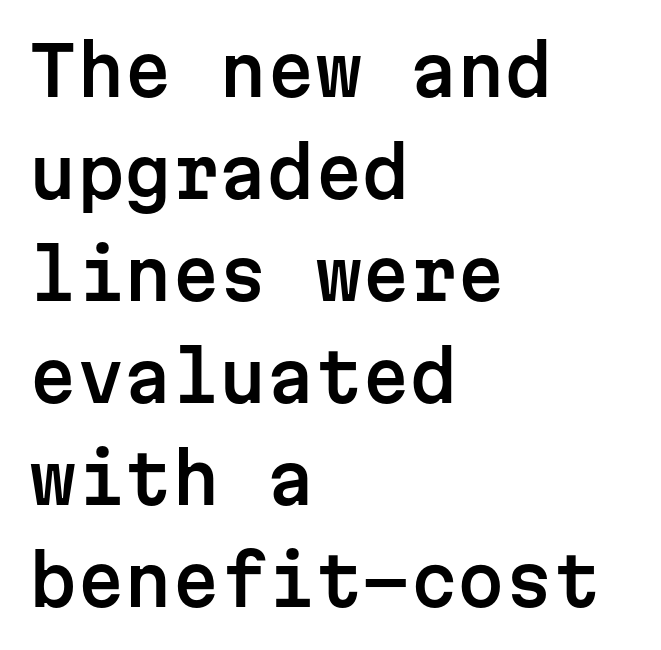
The rendering anchors every line to the left-hand side. Does extra space separate the letters? No, they use regular spacing. The foot of each line stays bare and open. The letters carry no serifs — their stems end cleanly without finishing strokes. These lines sit exactly where default settings would place them.
